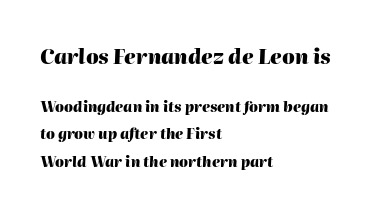
The image shows 20 px bold type, italic (leaning right); set left-aligned, loose line spacing (1.95x), normal letter spacing, not underlined; the first (top) block is 1.43x larger.
